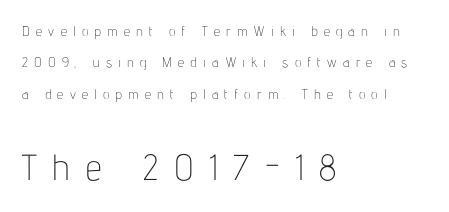
Size contrast runs from small at the top to large at the bottom. Weight: not bold — regular or lighter. A roman cut, with each character standing at attention. No feet cap the strokes, marking this as sans-serif type.
